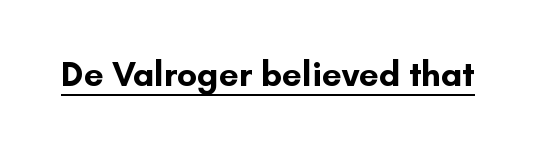
Every character sits straight up, as roman type does. Heavy, bold letterforms. Inter-character spacing is left at the font's built-in metrics. The letters advance in unequal steps, a hallmark of proportional type. Descenders here cross a horizontal rule under the line.
